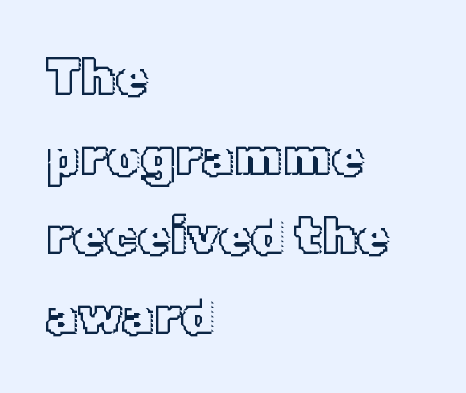
{"italic": "no", "width": "normal", "x_height": "medium", "monospaced": "no", "underline": "no", "align": "left", "line_spacing": "normal", "line_spacing_ratio": 1.53, "letter_spacing": "normal", "letter_spacing_em": 0.0, "glyph_px": 52}
